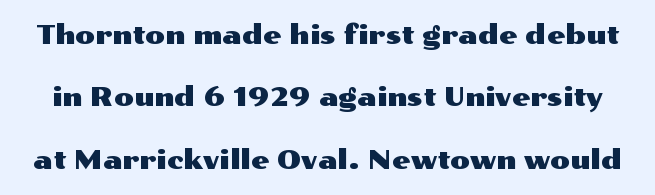
The image shows 26 px text type, upright; set loose line spacing (2.4x), normal letter spacing, not underlined.
